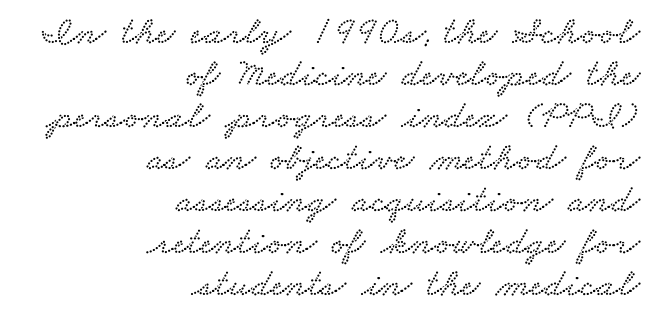
A bare baseline throughout the passage. Horizontally, the lines are justified to the trailing edge only. You could not count columns in this text — the font is proportionally spaced. The letters sit at their default tracking, neither squeezed nor spread. What's the leading like? Squeezed, with rows nearly overlapping.
